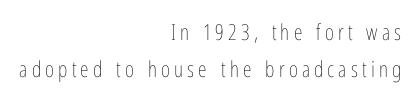
Q: Is the text bold? A: No.
Q: Is the text italic (slanted)? A: No, it is upright.
Q: Is the text underlined? A: No.
Q: How is the paragraph aligned? A: Right-aligned.
Q: Is the spacing between lines tight, normal or loose? A: Normal.
